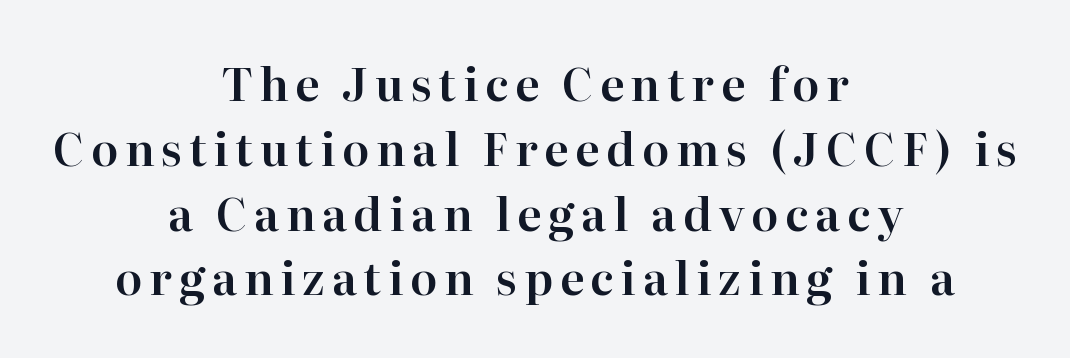
Q: Is the text italic (slanted)? A: No, it is upright.
Q: Is the typeface a serif or a sans-serif typeface? A: Serif.
Q: Is the text underlined? A: No.
Q: How is the paragraph aligned? A: Centered.
Q: Is the spacing between lines tight, normal or loose? A: Normal.
Q: Width (condensed, normal, or wide)? A: Normal.
Q: Stroke contrast? A: High.
Q: x-height? A: Medium.
Q: Monospaced? A: No.
